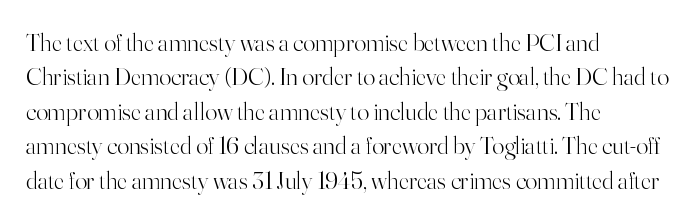
{"italic": "no", "bold": "no", "underline": "no", "align": "left", "line_spacing": "normal", "line_spacing_ratio": 1.38, "letter_spacing": "normal", "letter_spacing_em": 0.0, "glyph_px": 25}
